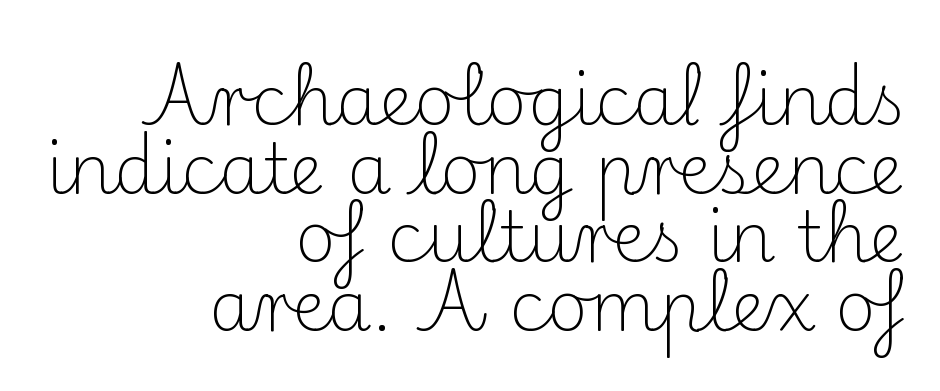
Q: Is the text bold? A: No.
Q: Is the text italic (slanted)? A: No, it is upright.
Q: Is the typeface a serif or a sans-serif typeface? A: Serif.
Q: Is the text underlined? A: No.
Q: How is the paragraph aligned? A: Right-aligned.
Q: Is the spacing between letters normal or unusually wide? A: Normal.
Q: Is the spacing between lines tight, normal or loose? A: Tight.
Q: Width (condensed, normal, or wide)? A: Normal.
Q: Stroke contrast? A: Medium.
Q: x-height? A: Small.
Q: Monospaced? A: No.
